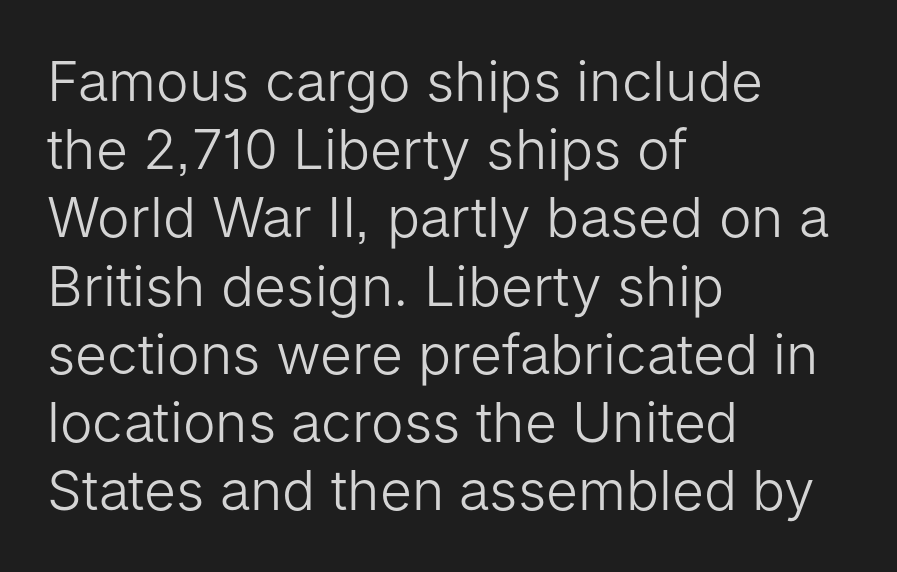
Q: Is the text bold? A: No.
Q: Is the text italic (slanted)? A: No, it is upright.
Q: Is the typeface a serif or a sans-serif typeface? A: Sans-serif.
Q: Is the text underlined? A: No.
Q: How is the paragraph aligned? A: Left-aligned.
Q: Is the spacing between letters normal or unusually wide? A: Normal.
Q: Width (condensed, normal, or wide)? A: Normal.
Q: Stroke contrast? A: Low.
Q: x-height? A: Medium.
Q: Monospaced? A: No.
